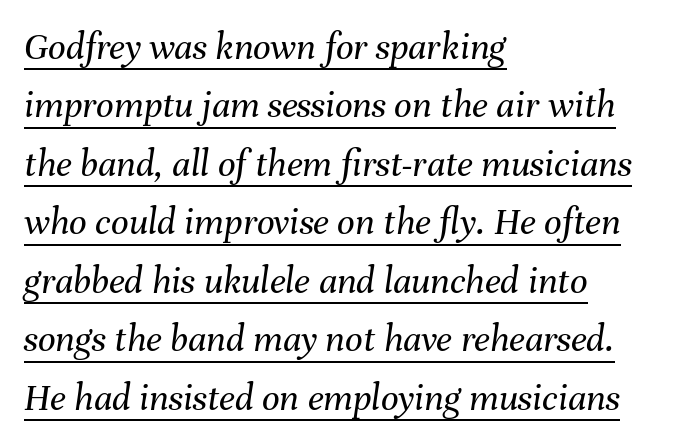
Character widths vary here, with narrow letters taking less room than wide ones. This rendering leaves character spacing at its baseline value. You can tell it's italic because the verticals aren't actually vertical. Each line of the rendering has a horizontal stroke beneath the glyphs. Is the stroke heavy? The answer is a plain regular-or-lighter. The line-height multiplier appears to be the usual default.
